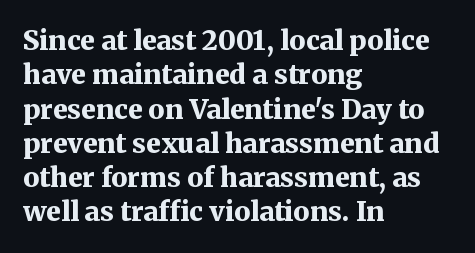
A typesetter would mark this as roman, not italic. Does the copy run flush right? No — it runs flush left. These words are printed bold, with thick strokes throughout. Successive baselines arrive at the customary interval. Caption: standard tracking, unaltered.
